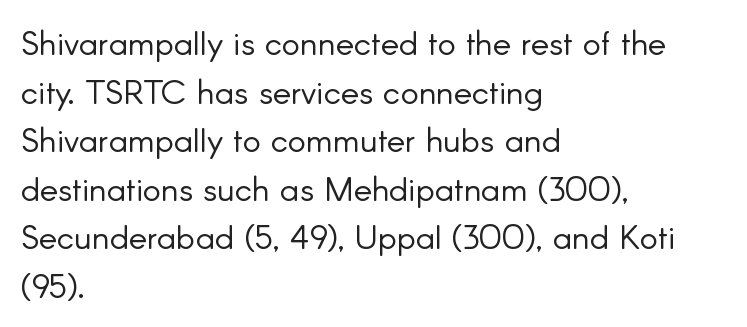
The image shows 34 px light sans-serif type, upright; set left-aligned, normal line spacing (1.43x), normal letter spacing, not underlined; low stroke contrast and a small x-height.
